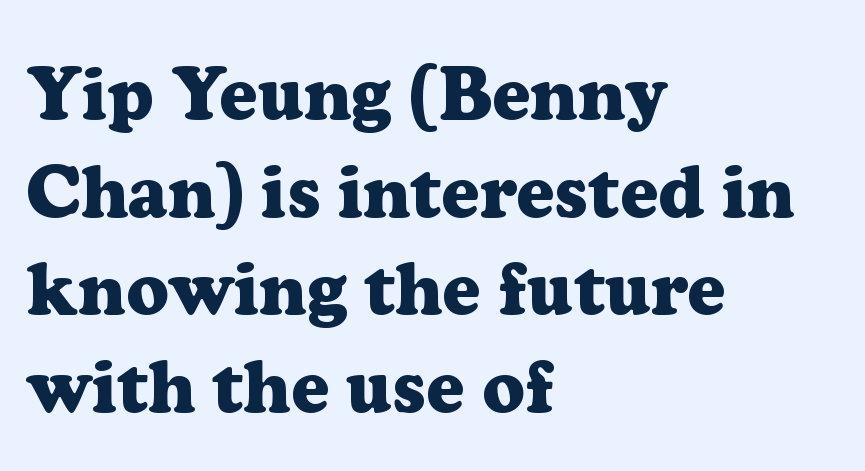
The image shows 74 px heavy serif type, upright; set left-aligned, normal line spacing (1.32x), normal letter spacing, not underlined; low stroke contrast and a medium x-height.
